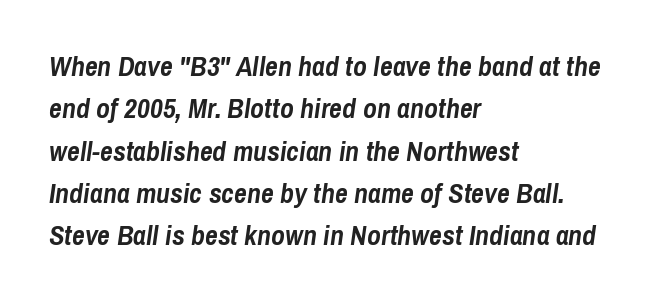
Q: Is the text bold? A: Yes.
Q: Is the text italic (slanted)? A: Yes, it leans right by about 8 degrees.
Q: Is the text underlined? A: No.
Q: How is the paragraph aligned? A: Left-aligned.
Q: Is the spacing between letters normal or unusually wide? A: Normal.
Q: Is the spacing between lines tight, normal or loose? A: Normal.
Q: Width (condensed, normal, or wide)? A: Condensed.
Q: Stroke contrast? A: Low.
Q: x-height? A: Medium.
Q: Monospaced? A: No.
